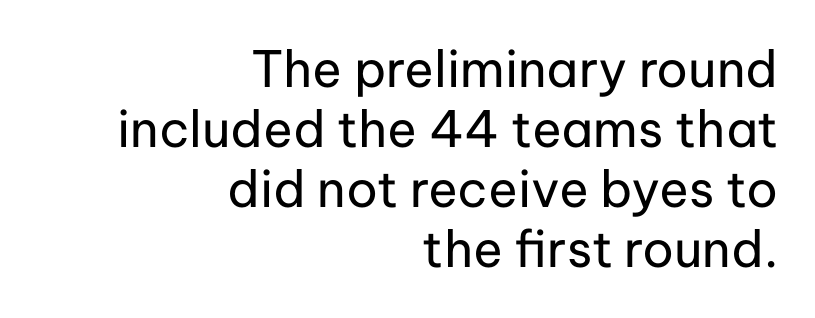
This sample is right-justified, so line beginnings fall wherever the words allow. The letters stand straight up with perfectly vertical stems. The text was rendered using a sans face with plain stroke endings. On a weight scale, this lands at 450 or below. Looks like regular typesetting: each glyph gets only the width it needs. The rendering keeps characters at their native spacing.
